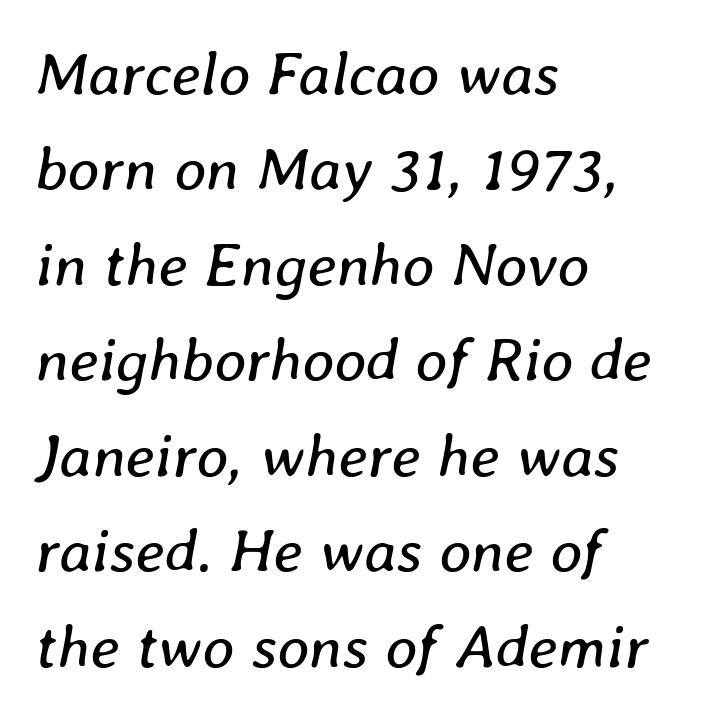
Q: Is the text bold? A: No.
Q: Is the text italic (slanted)? A: Yes, it leans right by about 8 degrees.
Q: Is the text underlined? A: No.
Q: How is the paragraph aligned? A: Left-aligned.
Q: Is the spacing between letters normal or unusually wide? A: Normal.
Q: Is the spacing between lines tight, normal or loose? A: Normal.
Q: Width (condensed, normal, or wide)? A: Normal.
Q: Stroke contrast? A: Low.
Q: x-height? A: Medium.
Q: Monospaced? A: No.
